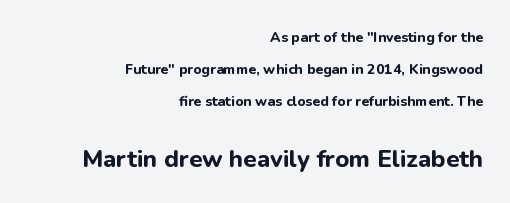
The image shows 24 px bold type, upright; set right-aligned, loose line spacing (2.28x), normal letter spacing, not underlined; the second (bottom) block is 1.71x larger.
